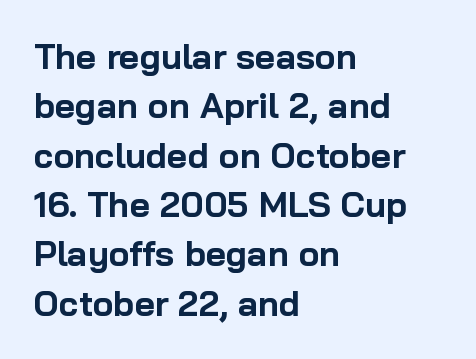
The setting favours the left margin, as ordinary paragraphs usually do. Quick note: not italic, upright. These lines sit exactly where default settings would place them. Check under the words: just untouched page. Varying glyph widths throughout — classic text-font behaviour. Is the type bold? Yes — the strokes are clearly thick and heavy.
